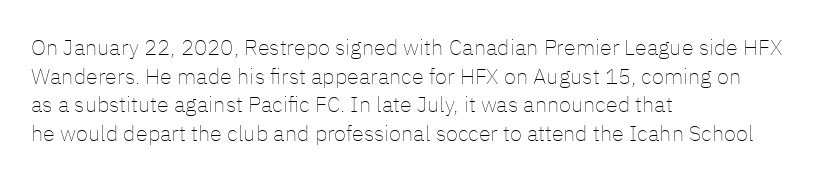
Q: Is the text bold? A: No.
Q: Is the text italic (slanted)? A: No, it is upright.
Q: Is the text underlined? A: No.
Q: How is the paragraph aligned? A: Left-aligned.
Q: Is the spacing between letters normal or unusually wide? A: Normal.
Q: Is the spacing between lines tight, normal or loose? A: Normal.
